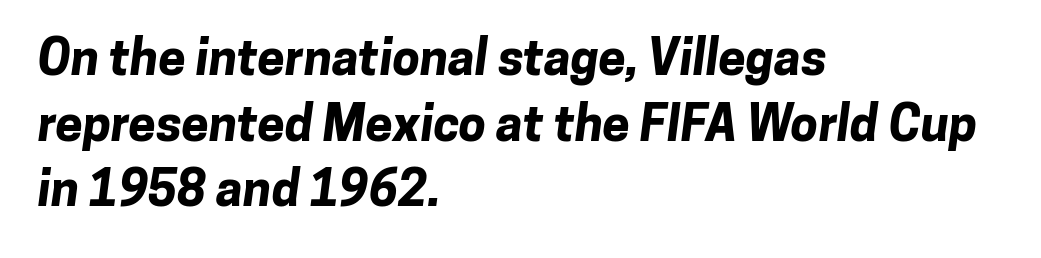
{"serif": "no", "bold": "yes", "weight": "bold", "width": "normal", "stroke_contrast": "low", "x_height": "medium", "monospaced": "no", "underline": "no", "align": "left", "line_spacing": "normal", "line_spacing_ratio": 1.34, "letter_spacing": "normal", "letter_spacing_em": 0.0, "glyph_px": 49}
